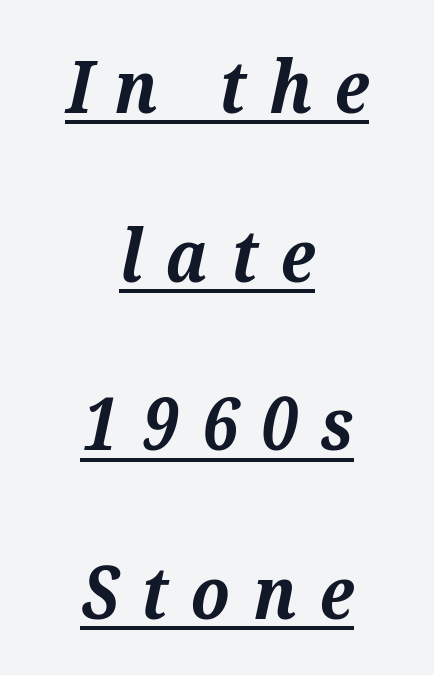
Q: Is the text bold? A: Yes.
Q: Is the text italic (slanted)? A: Yes, it leans right by about 12 degrees.
Q: Is the typeface a serif or a sans-serif typeface? A: Serif.
Q: Is the text underlined? A: Yes.
Q: How is the paragraph aligned? A: Centered.
Q: Is the spacing between letters normal or unusually wide? A: Unusually wide.
Q: Is the spacing between lines tight, normal or loose? A: Loose.
Q: Width (condensed, normal, or wide)? A: Normal.
Q: Stroke contrast? A: Medium.
Q: x-height? A: Medium.
Q: Monospaced? A: No.
